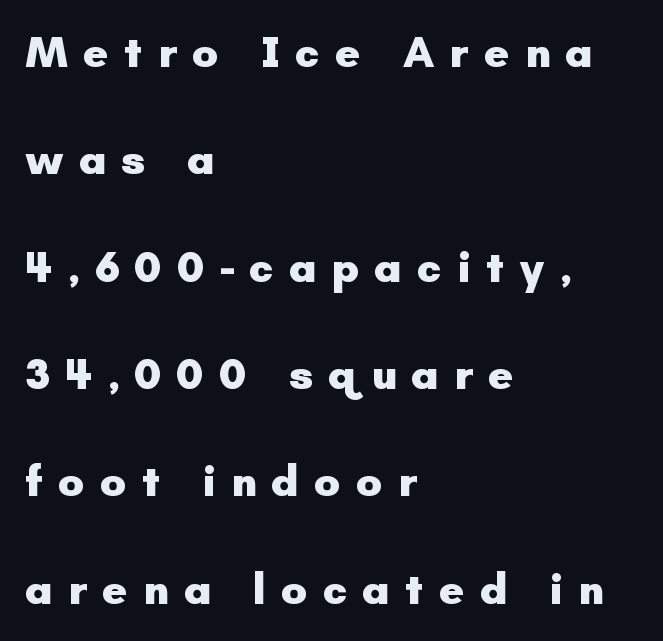
The image shows 44 px heavy sans-serif type, upright; set left-aligned, loose line spacing (2.44x), unusually wide letter spacing (+0.34 em), not underlined; low stroke contrast and a small x-height.
